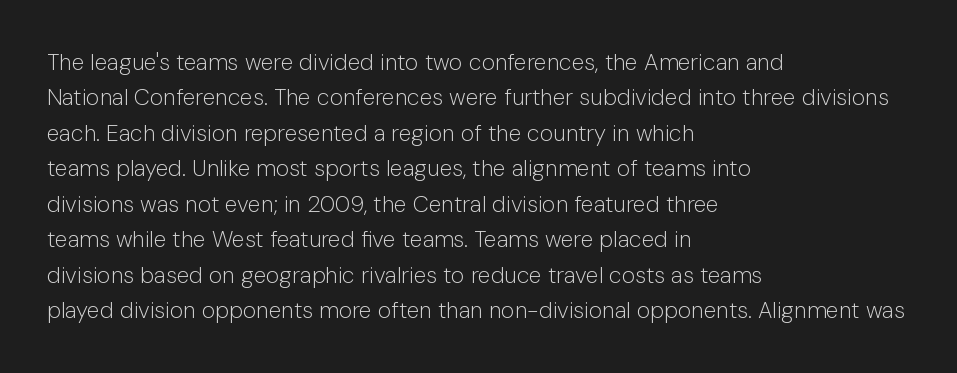
The face looks like a standard text weight, possibly lighter. Vertical strokes here are truly vertical. These lines keep a tight, regular rhythm from letter to letter. Leading matches the norm, producing a regular column. Left-aligned paragraph, ragged on the right. The space directly below the letters is spotless.
